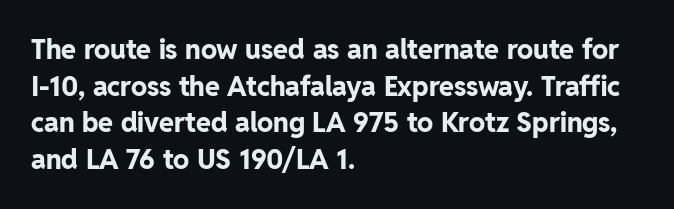
The image shows 27 px bold type, upright; set left-aligned, normal line spacing (1.36x), normal letter spacing, not underlined.
